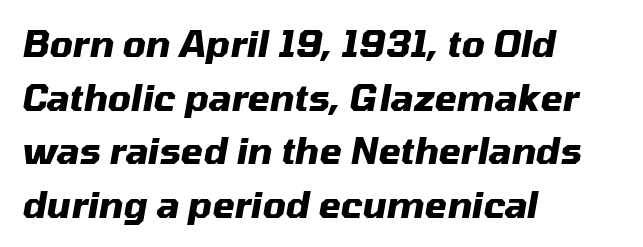
Q: Is the text bold? A: Yes.
Q: Is the text italic (slanted)? A: Yes, it leans right by about 10 degrees.
Q: Is the text underlined? A: No.
Q: How is the paragraph aligned? A: Left-aligned.
Q: Is the spacing between letters normal or unusually wide? A: Normal.
Q: Is the spacing between lines tight, normal or loose? A: Normal.
Q: Width (condensed, normal, or wide)? A: Normal.
Q: Stroke contrast? A: Medium.
Q: x-height? A: Medium.
Q: Monospaced? A: No.
